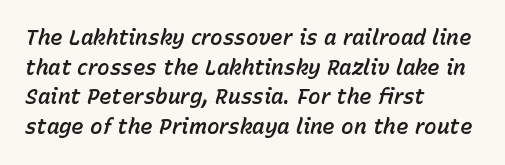
{"italic": "yes", "lean": "right", "slant_degrees": 15, "underline": "no", "align": "left", "line_spacing": "normal", "line_spacing_ratio": 1.41, "letter_spacing": "normal", "letter_spacing_em": 0.0, "glyph_px": 21}
